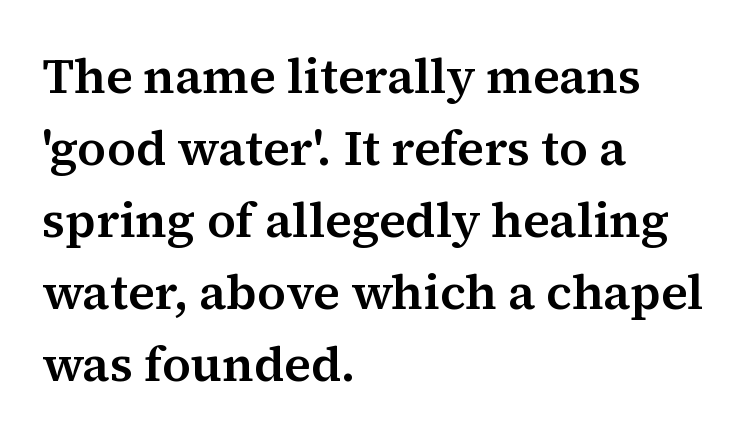
Glance below the letters and you will spot only blank space. This sample uses a serif face. In CSS terms this would be text-align: left. It's the straight-up-and-down kind of type.
